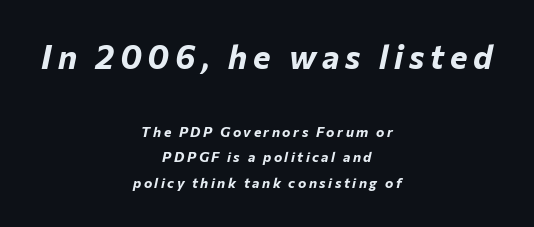
Q: Is the text bold? A: Yes.
Q: Is the text italic (slanted)? A: Yes, it leans right by about 12 degrees.
Q: Is the text underlined? A: No.
Q: How is the paragraph aligned? A: Centered.
Q: Which block of text is set in a larger size, the first (top) or the second (bottom)? A: The first (top) one.
Q: Width (condensed, normal, or wide)? A: Normal.
Q: Stroke contrast? A: Low.
Q: x-height? A: Medium.
Q: Monospaced? A: No.
